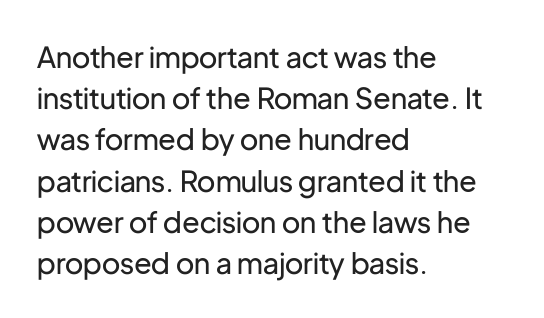
{"serif": "no", "italic": "no", "bold": "no", "weight": "regular", "width": "normal", "stroke_contrast": "low", "x_height": "medium", "monospaced": "no", "underline": "no", "align": "left", "line_spacing": "normal", "line_spacing_ratio": 1.42, "letter_spacing": "normal", "letter_spacing_em": 0.0, "glyph_px": 29}
